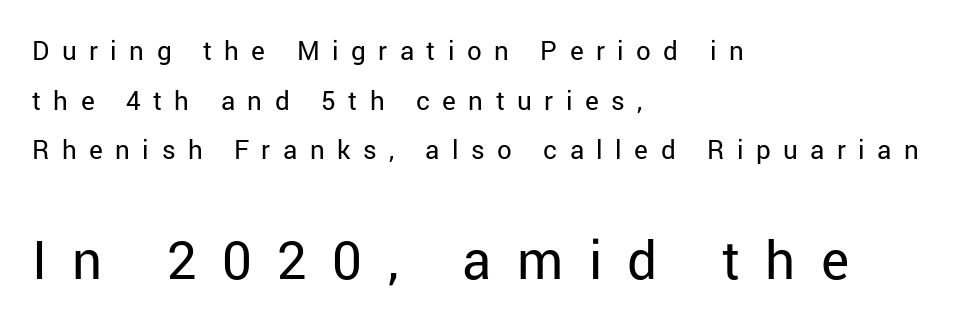
Note the varied advance widths — an 'i' is clearly narrower than an 'm'. Substantial extra tracking has been applied to these lines. Reading top to bottom, the characters get bigger at the block break. Stroke mass is kept to a normal reading level or below.
